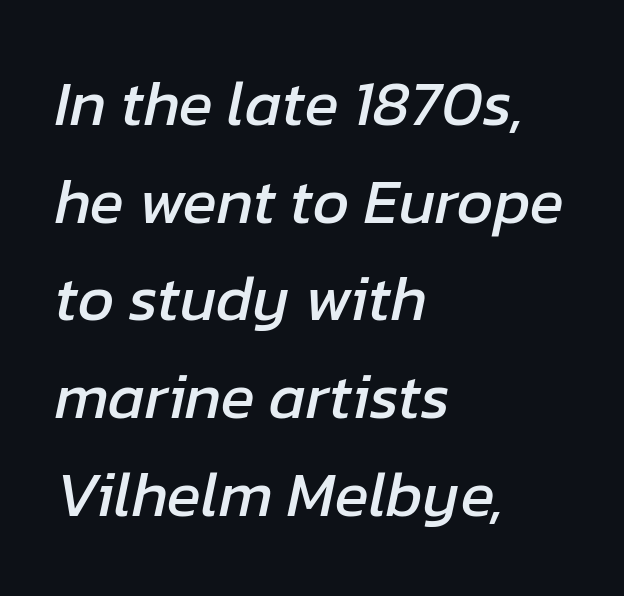
{"italic": "yes", "lean": "right", "slant_degrees": 12, "width": "normal", "stroke_contrast": "low", "x_height": "medium", "monospaced": "no", "underline": "no", "align": "left", "line_spacing": "normal", "line_spacing_ratio": 1.55, "letter_spacing": "normal", "letter_spacing_em": 0.0, "glyph_px": 63}
